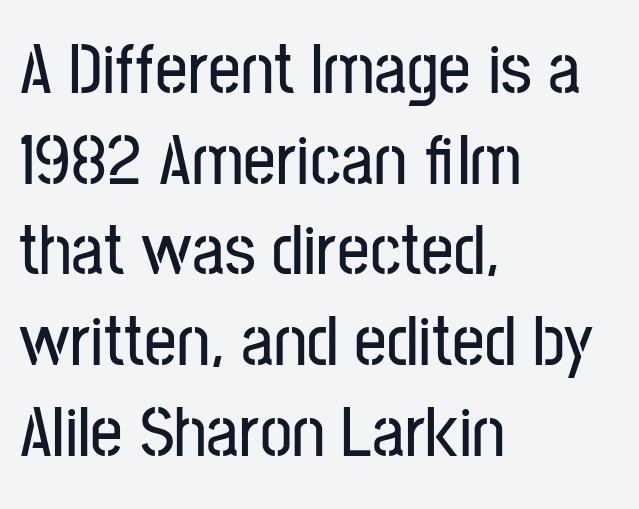
{"serif": "no", "italic": "no", "width": "condensed", "stroke_contrast": "low", "x_height": "medium", "monospaced": "no", "underline": "no", "align": "left", "line_spacing": "normal", "line_spacing_ratio": 1.26, "letter_spacing": "normal", "letter_spacing_em": 0.0, "glyph_px": 72}
